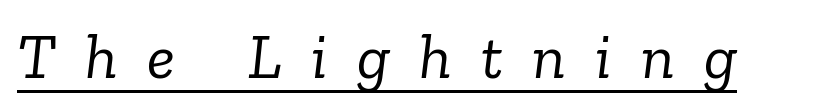
The tracking reads as deliberately expanded to a designer's eye. Proportional: the letters do not fall into vertical columns. Caption: lettering with a line underneath. On a weight scale, this lands at 450 or below. Old-style or modern, the face here clearly has serifs.
